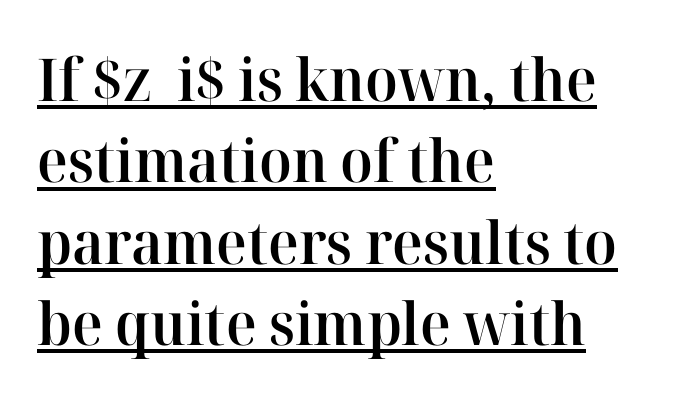
Q: Is the text bold? A: Semi-bold.
Q: Is the text italic (slanted)? A: No, it is upright.
Q: Is the typeface a serif or a sans-serif typeface? A: Serif.
Q: Is the text underlined? A: Yes.
Q: How is the paragraph aligned? A: Left-aligned.
Q: Is the spacing between letters normal or unusually wide? A: Normal.
Q: Is the spacing between lines tight, normal or loose? A: Normal.
Q: Width (condensed, normal, or wide)? A: Normal.
Q: Stroke contrast? A: High.
Q: x-height? A: Medium.
Q: Monospaced? A: No.
